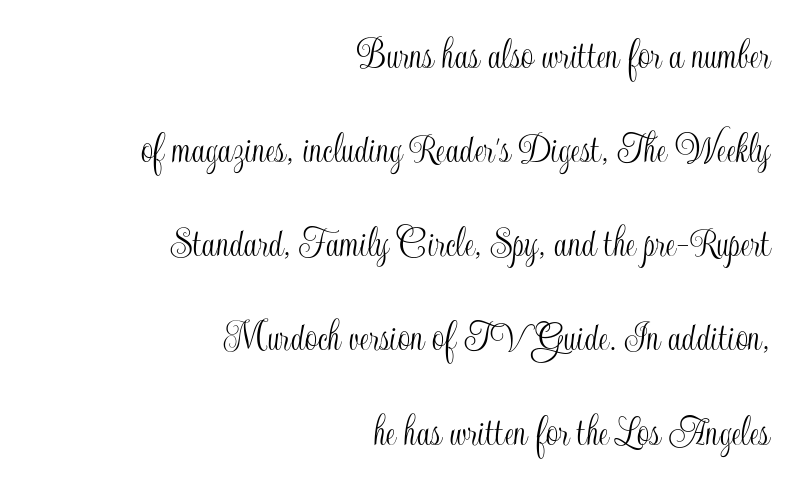
{"width": "condensed", "x_height": "small", "monospaced": "no", "underline": "no", "align": "right", "line_spacing": "loose", "line_spacing_ratio": 2.14, "letter_spacing": "normal", "letter_spacing_em": 0.0, "glyph_px": 44}
